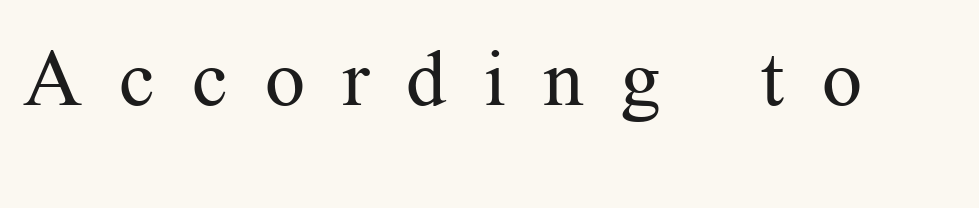
Q: Is the text bold? A: No.
Q: Is the text italic (slanted)? A: No, it is upright.
Q: Is the typeface a serif or a sans-serif typeface? A: Serif.
Q: Is the text underlined? A: No.
Q: Is the spacing between letters normal or unusually wide? A: Unusually wide.
Q: Width (condensed, normal, or wide)? A: Normal.
Q: Stroke contrast? A: Medium.
Q: x-height? A: Medium.
Q: Monospaced? A: No.
